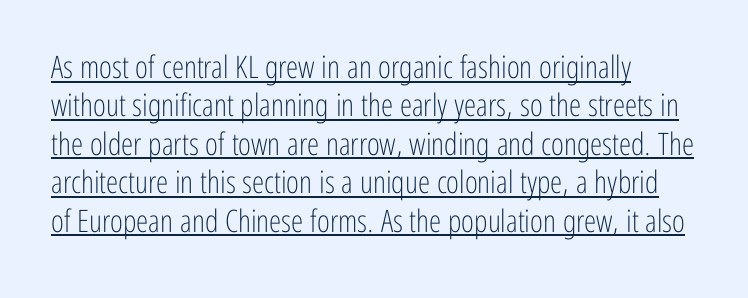
{"serif": "no", "italic": "no", "bold": "no", "weight": "light", "width": "condensed", "stroke_contrast": "low", "x_height": "medium", "monospaced": "no", "underline": "yes", "align": "left", "line_spacing_ratio": 1.24, "letter_spacing": "normal", "letter_spacing_em": 0.0, "glyph_px": 31}
